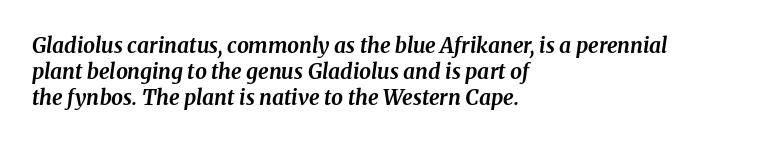
The string is rendered with underlining switched off. Heavy, bold letterforms. Slanted lettering throughout. This rendering leaves character spacing at its baseline value.
